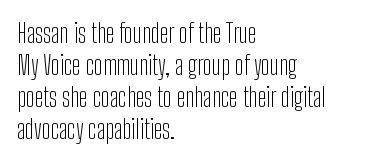
The image shows 26 px text type, upright; set left-aligned, line spacing 1.23x, normal letter spacing, not underlined.
